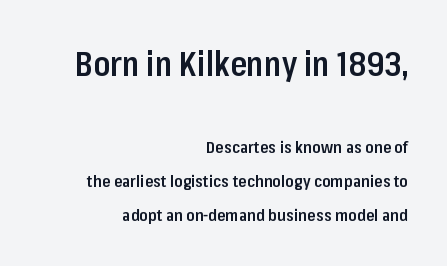
Q: Is the text bold? A: Semi-bold.
Q: Is the text italic (slanted)? A: No, it is upright.
Q: Is the typeface a serif or a sans-serif typeface? A: Sans-serif.
Q: Is the text underlined? A: No.
Q: How is the paragraph aligned? A: Right-aligned.
Q: Is the spacing between letters normal or unusually wide? A: Normal.
Q: Is the spacing between lines tight, normal or loose? A: Loose.
Q: Which block of text is set in a larger size, the first (top) or the second (bottom)? A: The first (top) one.
Q: Width (condensed, normal, or wide)? A: Condensed.
Q: Stroke contrast? A: Low.
Q: x-height? A: Medium.
Q: Monospaced? A: No.
